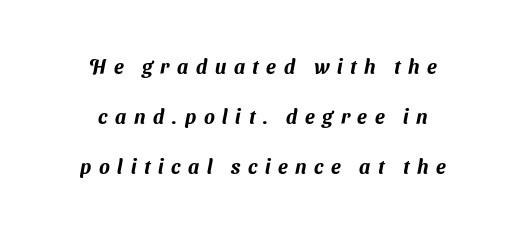
Q: Is the text underlined? A: No.
Q: How is the paragraph aligned? A: Centered.
Q: Is the spacing between letters normal or unusually wide? A: Unusually wide.
Q: Is the spacing between lines tight, normal or loose? A: Loose.
